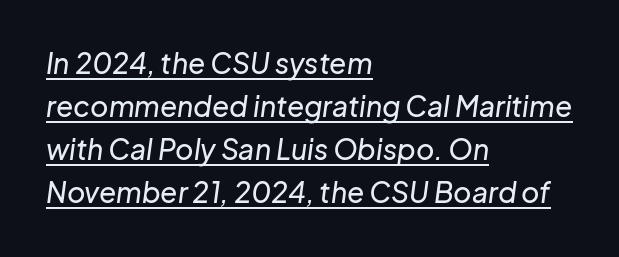
The image shows 28 px text type, italic (leaning right); set left-aligned, normal line spacing (1.54x), normal letter spacing, underlined; low stroke contrast and a medium x-height.
